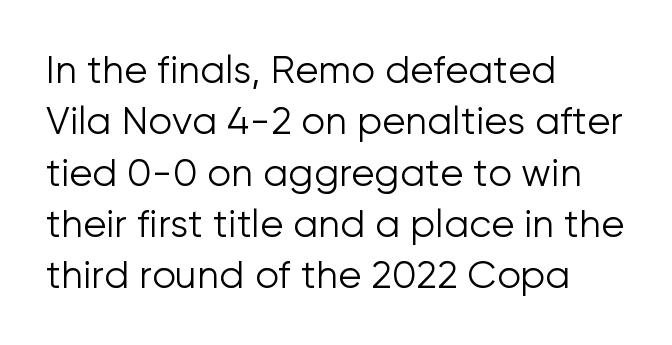
The image shows 38 px light sans-serif type, upright; set left-aligned, normal line spacing (1.35x), normal letter spacing, not underlined; low stroke contrast and a medium x-height.
